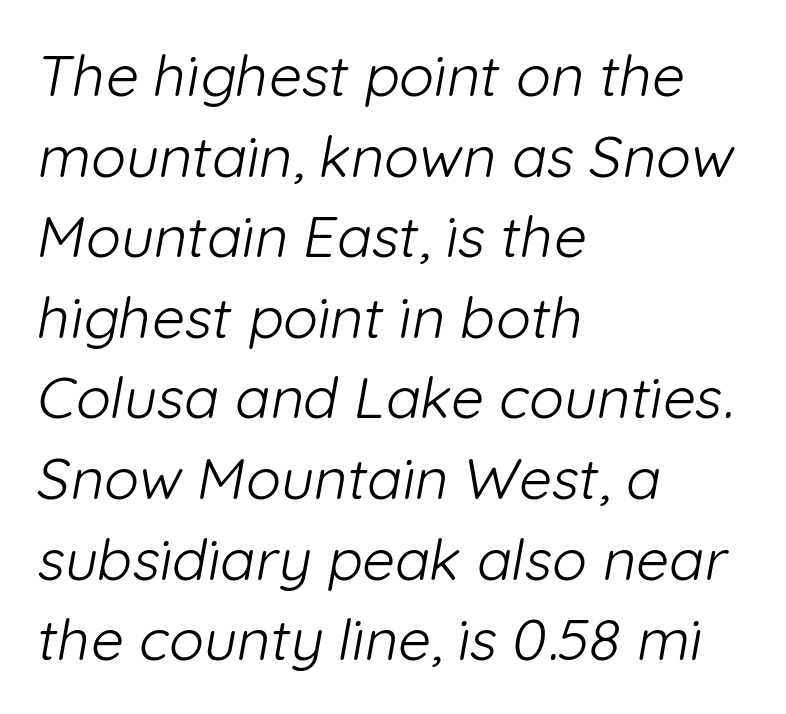
The image shows 58 px light sans-serif type; set left-aligned, normal line spacing (1.39x), normal letter spacing, not underlined; low stroke contrast and a medium x-height.
